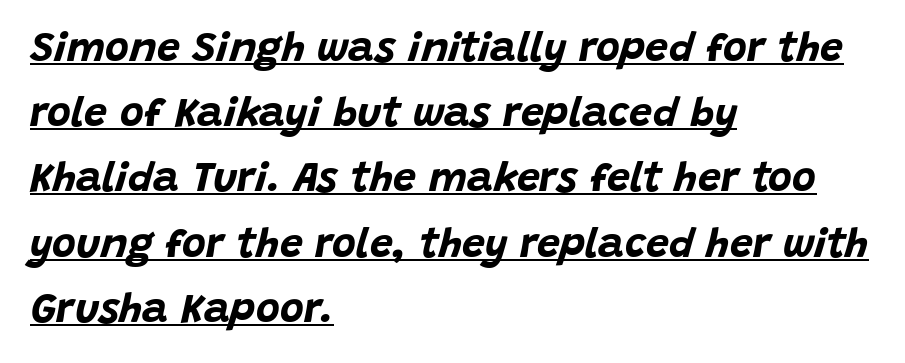
Is there much room between lines? A standard amount, neither cramped nor airy. Strokes here are thick enough to call this a true bold. Glyph-to-glyph distance matches everyday printed text. Each letter keeps its own natural width here, so spacing adapts to shape. The axis of the letterforms is tilted away from vertical.
